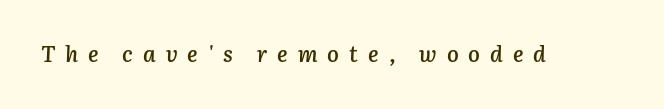
Q: Is the text bold? A: Semi-bold.
Q: Is the text italic (slanted)? A: Yes, it leans right by about 3 degrees.
Q: Is the text underlined? A: No.
Q: Is the spacing between letters normal or unusually wide? A: Unusually wide.
